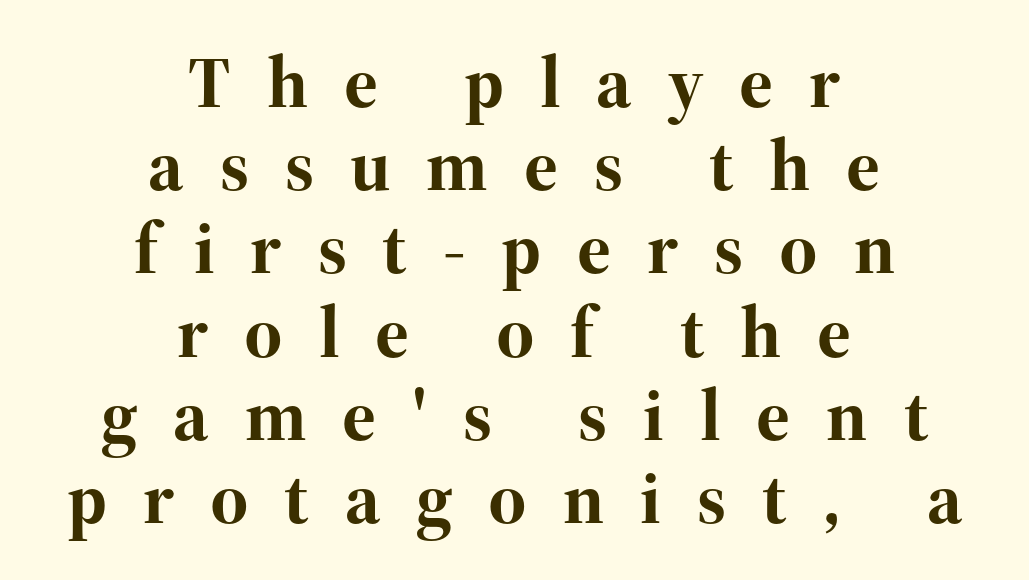
The image shows 73 px bold serif type, upright; set centered, tight line spacing (1.14x), unusually wide letter spacing (+0.49 em), not underlined; high stroke contrast and a medium x-height.
